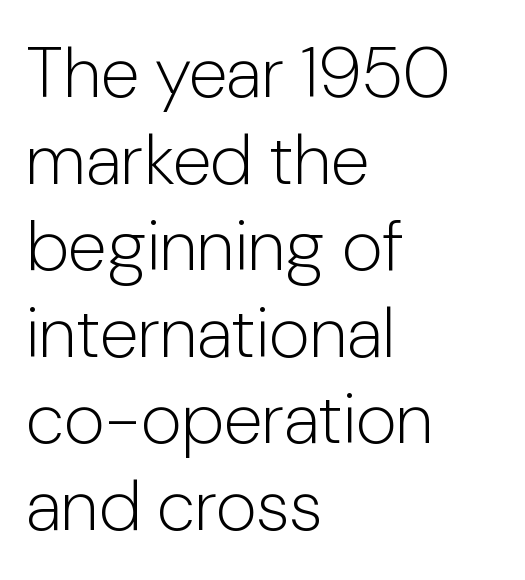
Note: no serifs on the glyphs. Does the copy run flush right? No — it runs flush left. Varying glyph widths throughout — classic text-font behaviour. Beneath every word, the page is bare. No chunkiness to these letters — they're not bold.
